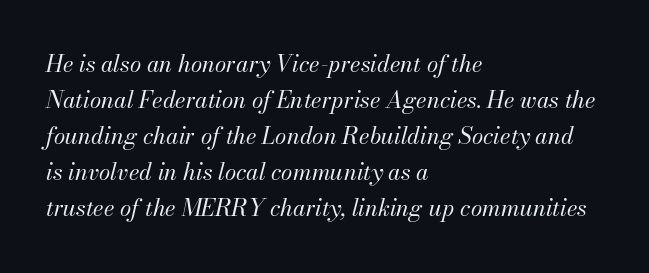
Left-aligned paragraph, ragged on the right. Evenly set lines give the paragraph a standard silhouette. The rendering applies a slant to the glyphs. How are the letters spaced? Ordinarily, with no added tracking. The typesetting does not lean heavy: it is not bold. Check the space under the baseline: it is left empty.
